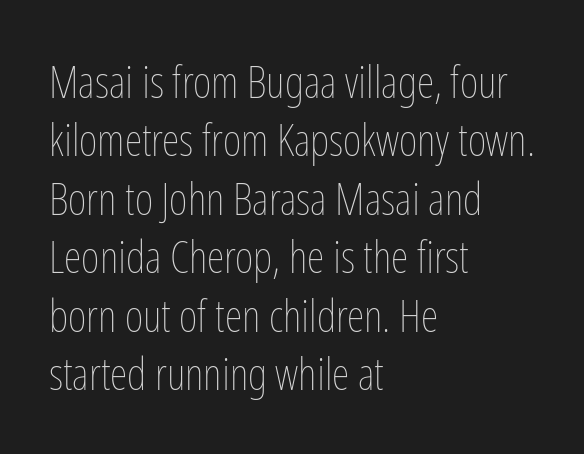
The image shows 45 px thin, condensed type, upright; set left-aligned, normal line spacing (1.3x), normal letter spacing, not underlined; low stroke contrast and a medium x-height.
